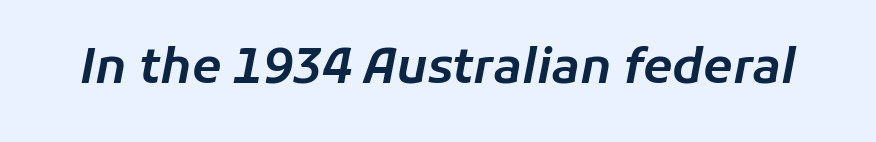
The passage shown is typed in a proportional face where columns would drift. Observe the ordinary spacing: letters are neighbours, not strangers. Lines of text with bare space underneath. In terms of posture, this sample is oblique.
